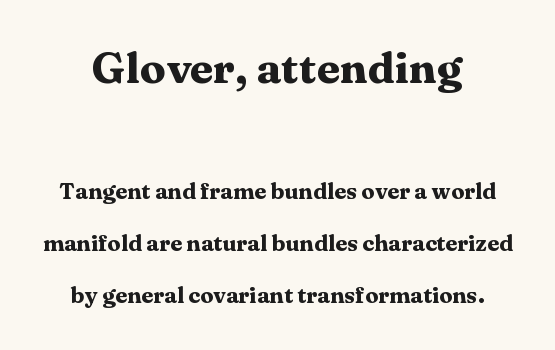
The image shows 43 px heavy, wide serif type, upright; set loose line spacing (2.38x), normal letter spacing, not underlined; the first (top) block is 1.95x larger; medium stroke contrast and a medium x-height.
